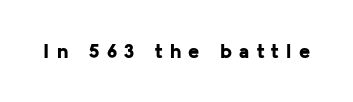
Q: Is the text bold? A: Yes.
Q: Is the text italic (slanted)? A: No, it is upright.
Q: Is the text underlined? A: No.
Q: Is the spacing between letters normal or unusually wide? A: Unusually wide.
